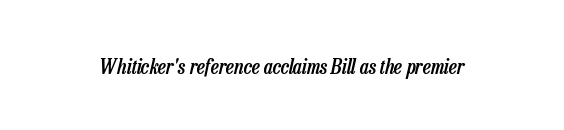
Stems and bowls a touch heavier than normal — semibold. Nobody drew a line under any word here. The axis of the letterforms is tilted away from vertical. Default kerning and tracking; the words read as compact shapes.
